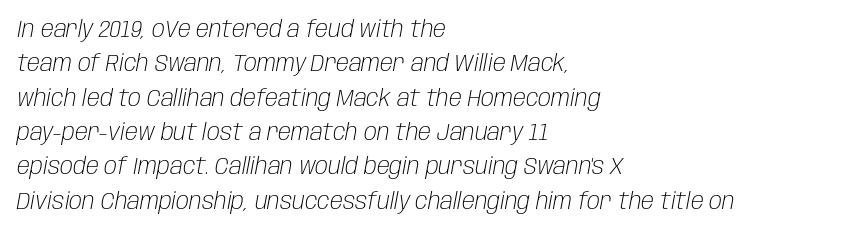
Q: Is the text bold? A: No.
Q: Is the text italic (slanted)? A: Yes, it leans right by about 10 degrees.
Q: Is the text underlined? A: No.
Q: How is the paragraph aligned? A: Left-aligned.
Q: Is the spacing between letters normal or unusually wide? A: Normal.
Q: Is the spacing between lines tight, normal or loose? A: Normal.
